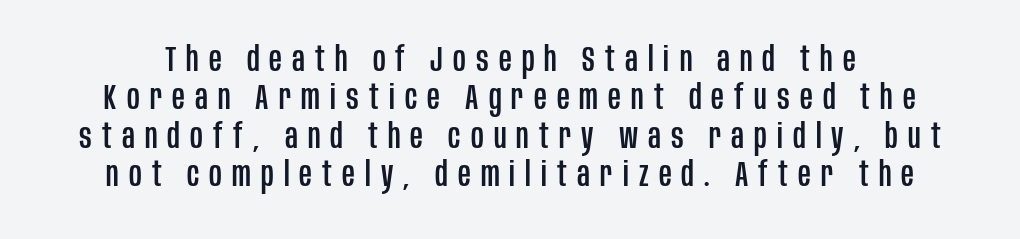
Whoever set this chose condensed vertical rhythm over breathing room. The passage shown is typeset with a sans-serif family. These lines were composed using upright roman letters. The gaps between neighbouring characters are conspicuously large. Underlining? Definitely not there. Varying glyph widths throughout — classic text-font behaviour.
